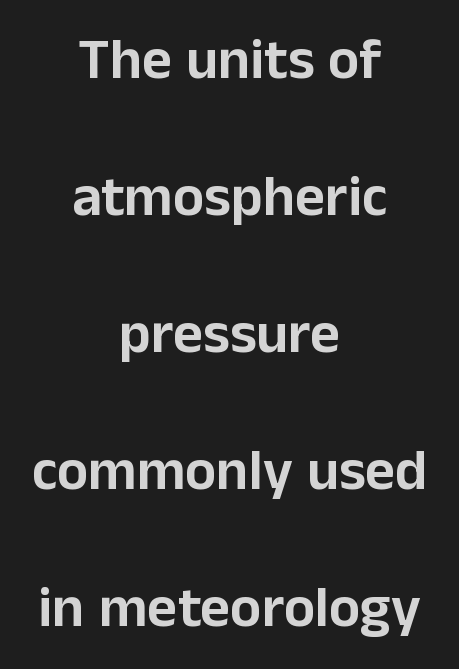
The image shows 58 px sans-serif type, upright; set centered, loose line spacing (2.36x), normal letter spacing, not underlined; low stroke contrast and a medium x-height.
